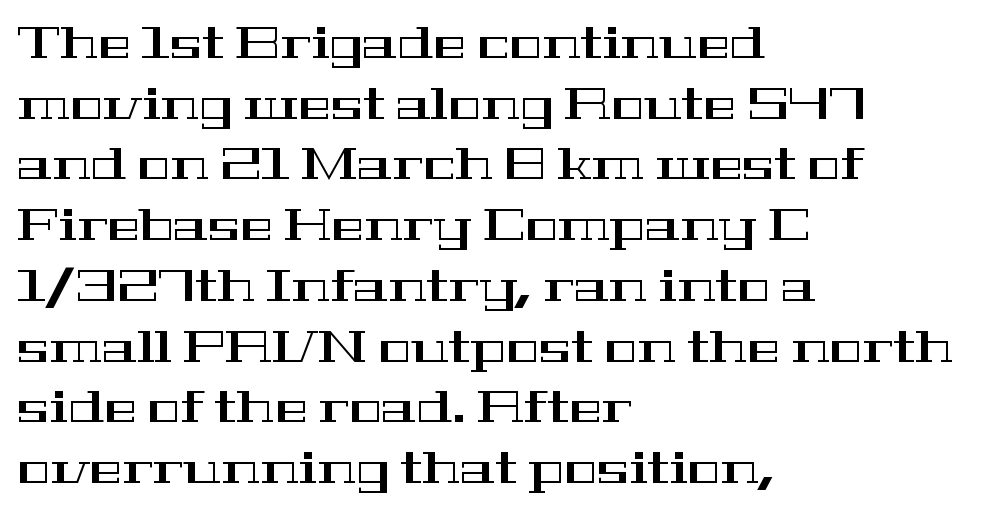
{"serif": "yes", "italic": "no", "width": "wide", "stroke_contrast": "high", "x_height": "medium", "monospaced": "no", "underline": "no", "align": "left", "line_spacing": "normal", "line_spacing_ratio": 1.38, "letter_spacing": "normal", "letter_spacing_em": 0.0, "glyph_px": 44}
